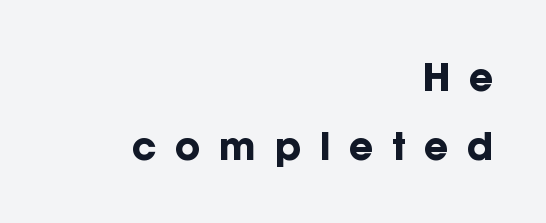
The image shows 38 px bold sans-serif type, upright; set right-aligned, line spacing 1.81x, unusually wide letter spacing (+0.49 em), not underlined; low stroke contrast and a medium x-height.
